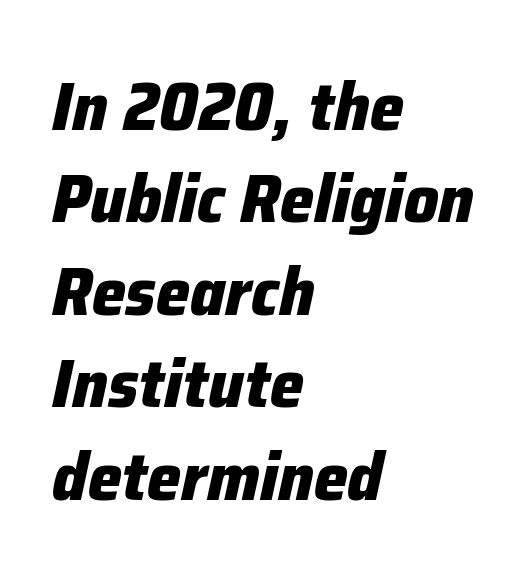
The image shows 68 px heavy type, italic (leaning right); set left-aligned, normal line spacing (1.36x), normal letter spacing, not underlined; low stroke contrast and a medium x-height.
